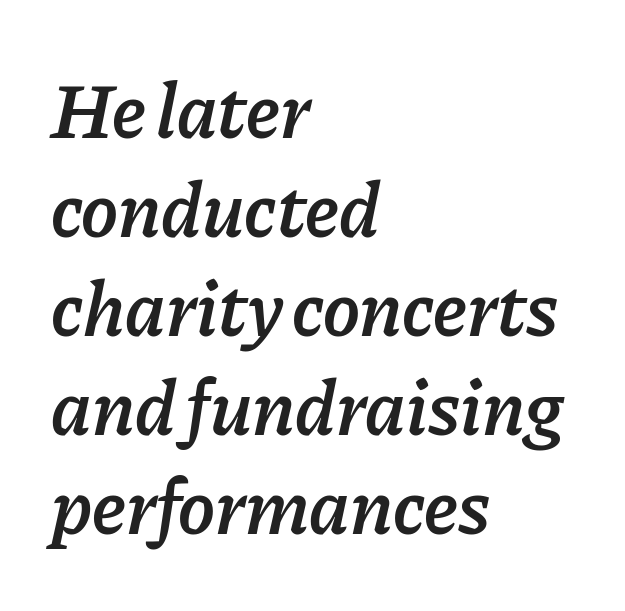
Here the designer chose a conventional face with non-uniform glyph widths. Every letter is mildly thick-stroked: semibold rather than bold. The zone under the glyphs is completely vacant. Compared with a centered layout, this one pins lines to the left instead.
